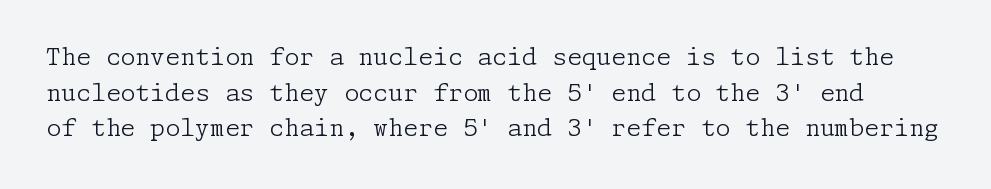
Q: Is the text bold? A: No.
Q: Is the text italic (slanted)? A: No, it is upright.
Q: Is the text underlined? A: No.
Q: Is the spacing between letters normal or unusually wide? A: Normal.
Q: Is the spacing between lines tight, normal or loose? A: Normal.
